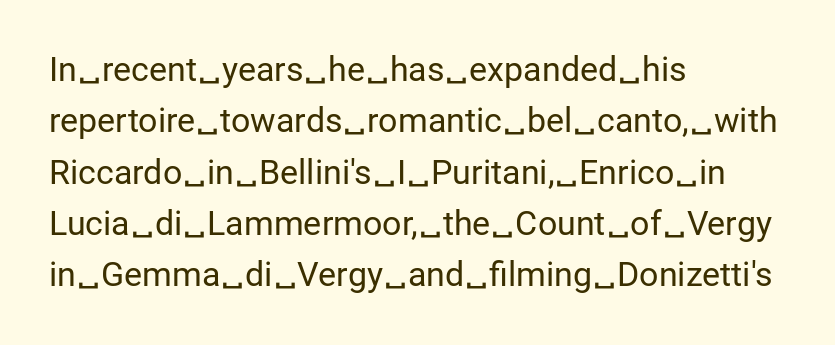
{"serif": "no", "italic": "no", "bold": "no", "weight": "regular", "width": "normal", "stroke_contrast": "low", "x_height": "medium", "monospaced": "no", "underline": "no", "align": "left", "line_spacing": "normal", "line_spacing_ratio": 1.51, "letter_spacing": "normal", "letter_spacing_em": 0.0, "glyph_px": 34}
